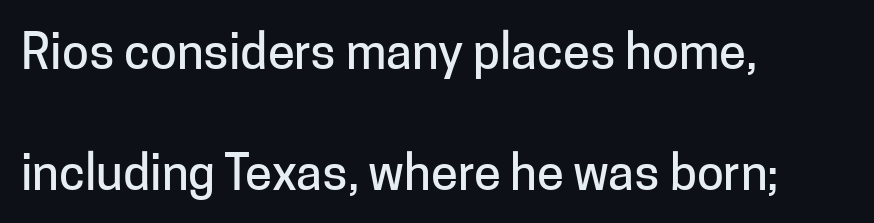
{"serif": "no", "italic": "no", "width": "normal", "stroke_contrast": "low", "x_height": "medium", "monospaced": "no", "underline": "no", "align": "left", "line_spacing": "loose", "line_spacing_ratio": 2.47, "letter_spacing": "normal", "letter_spacing_em": 0.0, "glyph_px": 49}
